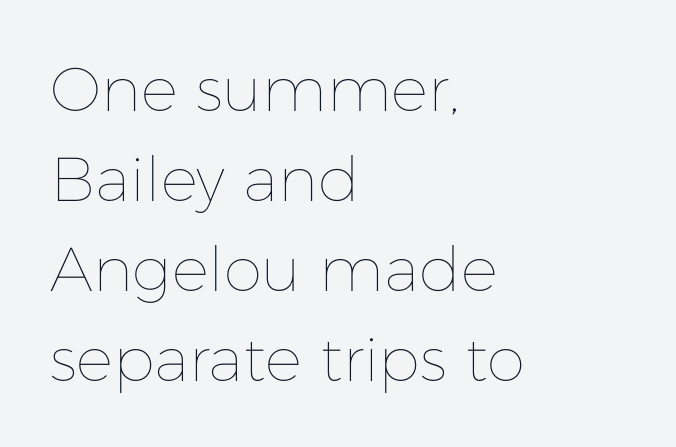
Caption: face not bold, strokes unweighted. The compositor pushed each line to the left boundary. Inter-character spacing is left at the font's built-in metrics. Nobody drew a line under any word here. Is this a fixed-width face? No — the glyphs have proportional, varying widths.
